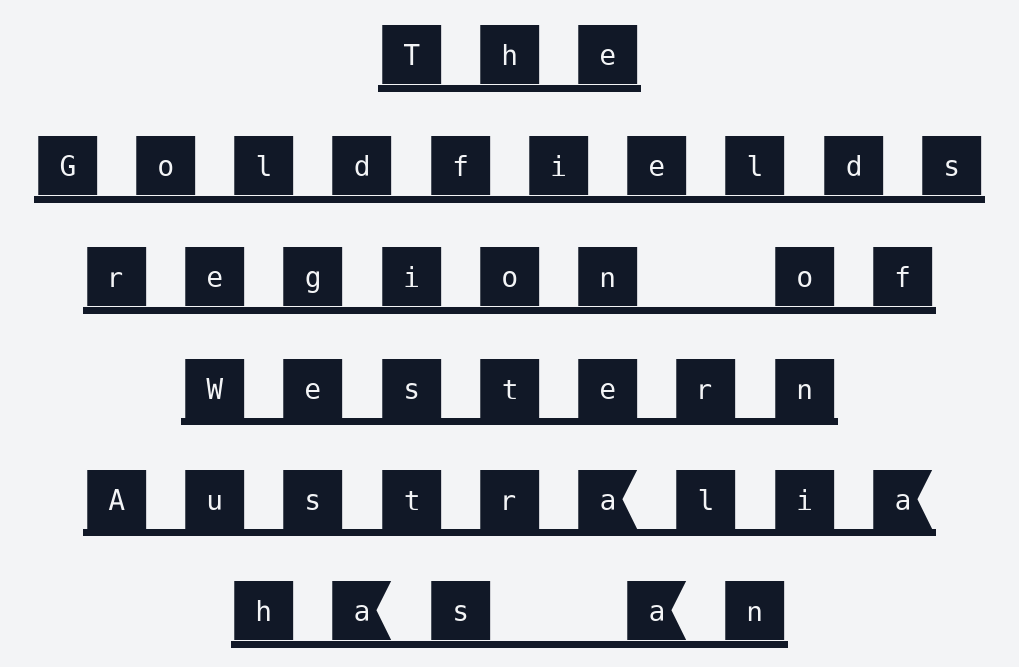
{"serif": "no", "italic": "no", "width": "normal", "stroke_contrast": "medium", "x_height": "large", "underline": "yes", "align": "center", "line_spacing": "normal", "line_spacing_ratio": 1.66, "letter_spacing": "wide", "letter_spacing_em": 0.49, "glyph_px": 67}
